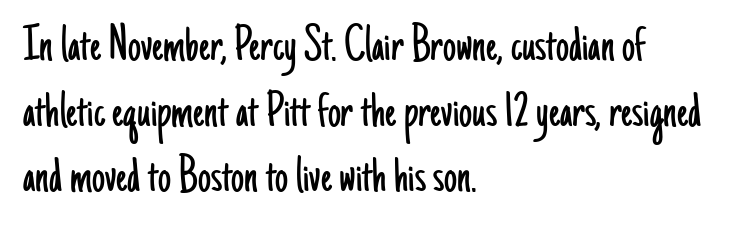
Looks like regular typesetting: each glyph gets only the width it needs. The area under the type is left untouched. In terms of letterform style, serifs are entirely absent. Tall strokes in this sample are plumb rather than angled. Line spacing here is normal. What stands out about the letter spacing? Nothing — it is the standard amount.
